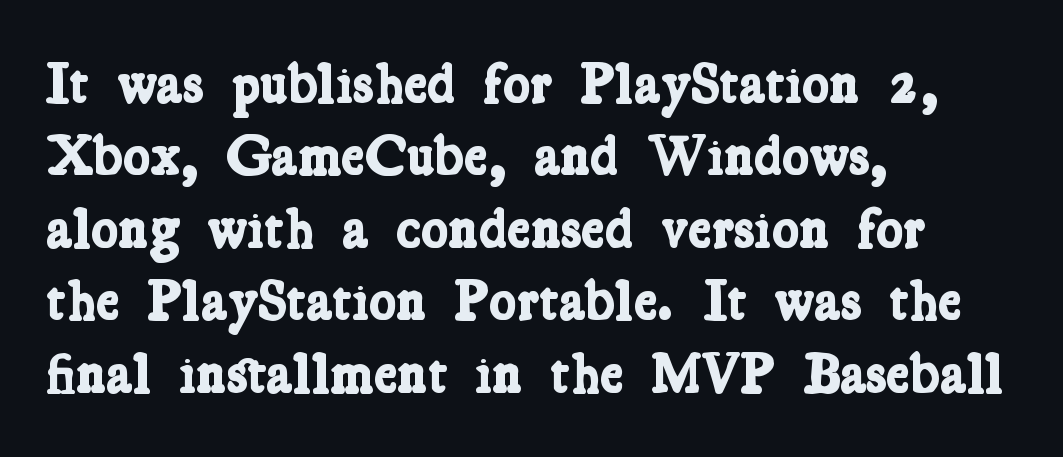
Does the copy run flush right? No — it runs flush left. Do the characters align in a grid? No, the font is proportional. Line spacing here is normal. Descender tails drop into unmarked territory. The passage shown has conventional tracking throughout. Stroke terminals: seriffed.
